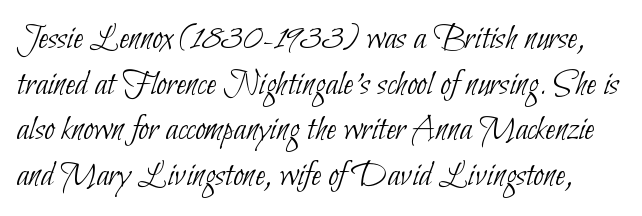
Letter spacing: default. Nobody drew a line under any word here. Type style note: lacks serifs. Stroke thickness stays within the range of a standard reading face or lighter. Note the varied advance widths — an 'i' is clearly narrower than an 'm'.
